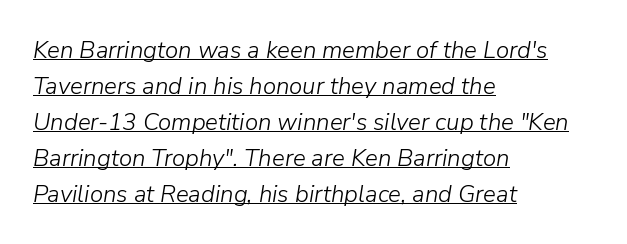
Q: Is the text bold? A: No.
Q: Is the text italic (slanted)? A: Yes, it leans right by about 9 degrees.
Q: Is the text underlined? A: Yes.
Q: How is the paragraph aligned? A: Left-aligned.
Q: Is the spacing between letters normal or unusually wide? A: Normal.
Q: Is the spacing between lines tight, normal or loose? A: Normal.
